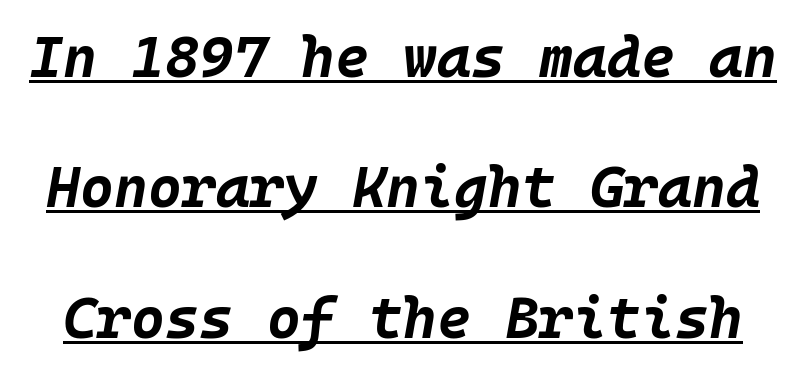
Q: Is the text bold? A: Yes.
Q: Is the text italic (slanted)? A: Yes, it leans right by about 10 degrees.
Q: Is the text underlined? A: Yes.
Q: Is the spacing between letters normal or unusually wide? A: Normal.
Q: Is the spacing between lines tight, normal or loose? A: Loose.
Q: Width (condensed, normal, or wide)? A: Normal.
Q: Stroke contrast? A: Low.
Q: x-height? A: Large.
